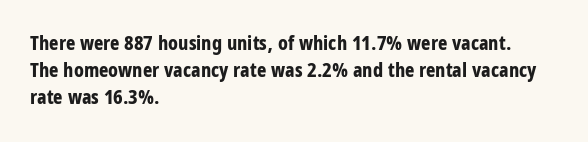
{"italic": "no", "bold": "yes", "underline": "no", "align": "left", "line_spacing": "normal", "line_spacing_ratio": 1.34, "letter_spacing": "normal", "letter_spacing_em": 0.0, "glyph_px": 20}
